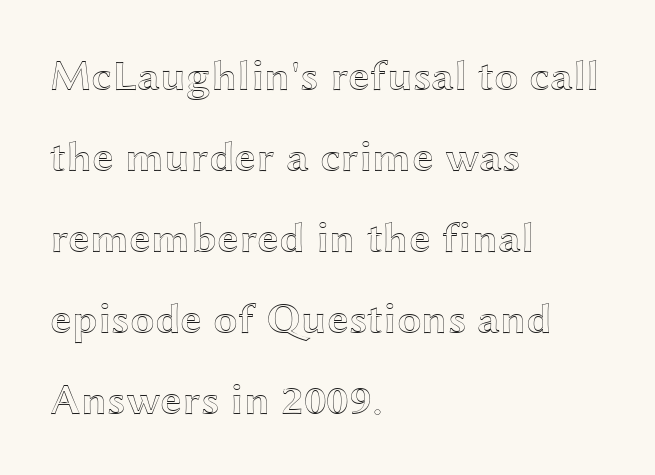
The image shows 44 px wide type, upright; set left-aligned, line spacing 1.84x, normal letter spacing, not underlined; a medium x-height.
